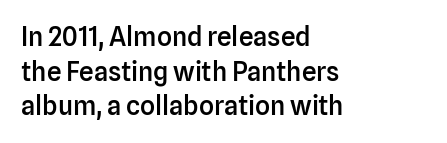
The glyphs have the mass of a demibold cut, below bold. Is the letter spacing exaggerated? No — it looks like the ordinary default. Which margin do the lines hug? The left one — the right edge is uneven. The rows are spaced the way most documents space them. Style check: upright. Has an underline been added? It has not.
